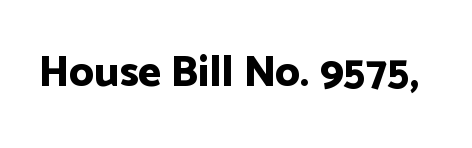
Q: Is the text bold? A: Yes.
Q: Is the text italic (slanted)? A: No, it is upright.
Q: Is the typeface a serif or a sans-serif typeface? A: Sans-serif.
Q: Is the text underlined? A: No.
Q: Is the spacing between letters normal or unusually wide? A: Normal.
Q: Width (condensed, normal, or wide)? A: Normal.
Q: Stroke contrast? A: Low.
Q: x-height? A: Medium.
Q: Monospaced? A: No.
